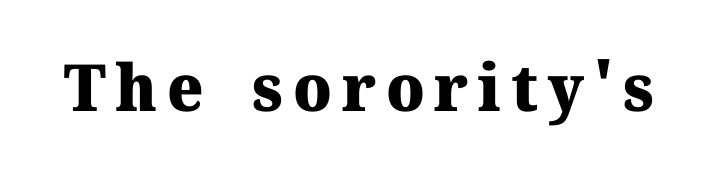
{"serif": "yes", "italic": "no", "bold": "yes", "weight": "heavy", "width": "normal", "stroke_contrast": "medium", "x_height": "medium", "monospaced": "no", "underline": "no", "glyph_px": 65}
